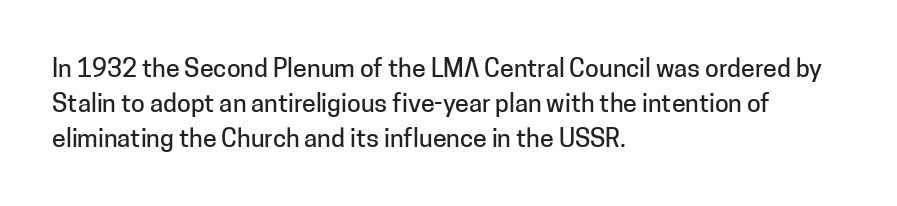
Q: Is the text italic (slanted)? A: No, it is upright.
Q: Is the text underlined? A: No.
Q: How is the paragraph aligned? A: Left-aligned.
Q: Is the spacing between letters normal or unusually wide? A: Normal.
Q: Is the spacing between lines tight, normal or loose? A: Normal.
